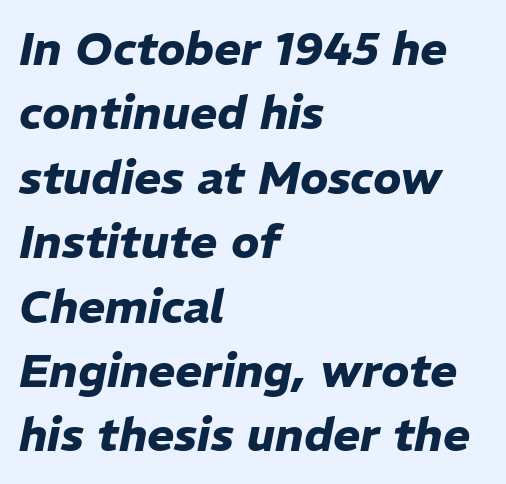
Is this a fixed-width face? No — the glyphs have proportional, varying widths. Heavy, bold letterforms. Each row of text sits above clean, open space. This sample uses an oblique cut, with every glyph tilted off the vertical. Layout note: lines flush left. Tracking value appears to be zero — textbook default spacing.
